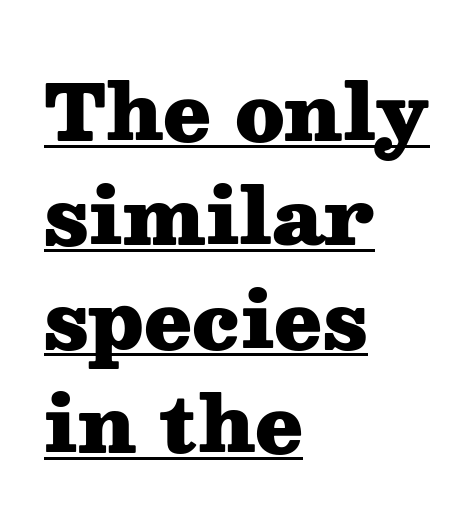
The image shows 77 px heavy, wide serif type, upright; set left-aligned, normal line spacing (1.35x), normal letter spacing, underlined; medium stroke contrast and a medium x-height.
